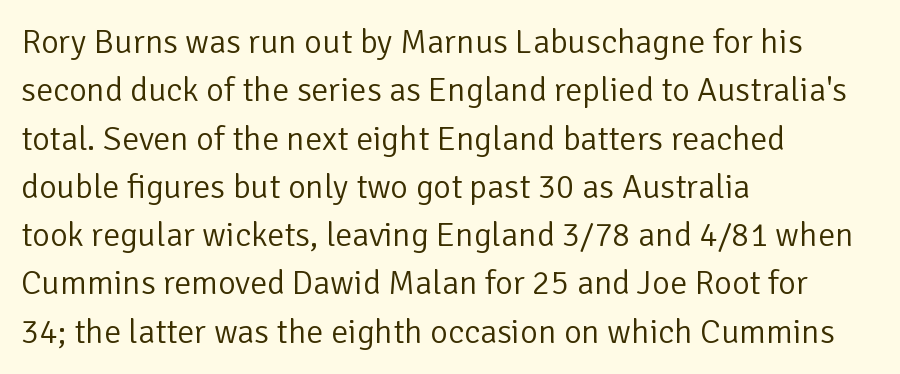
Q: Is the text bold? A: No.
Q: Is the text italic (slanted)? A: No, it is upright.
Q: Is the typeface a serif or a sans-serif typeface? A: Sans-serif.
Q: Is the text underlined? A: No.
Q: How is the paragraph aligned? A: Left-aligned.
Q: Is the spacing between letters normal or unusually wide? A: Normal.
Q: Is the spacing between lines tight, normal or loose? A: Normal.
Q: Width (condensed, normal, or wide)? A: Normal.
Q: Stroke contrast? A: Low.
Q: x-height? A: Medium.
Q: Monospaced? A: No.
